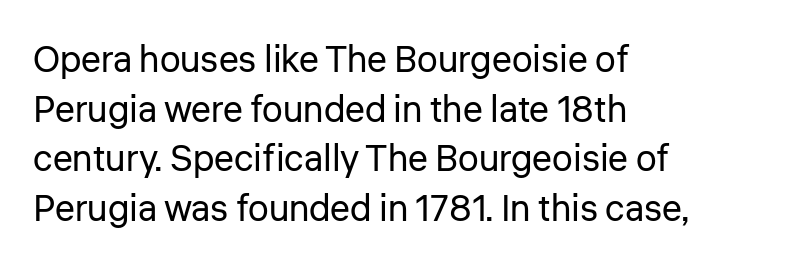
{"serif": "no", "italic": "no", "bold": "no", "weight": "regular", "width": "normal", "stroke_contrast": "low", "x_height": "medium", "monospaced": "no", "underline": "no", "align": "left", "line_spacing": "normal", "line_spacing_ratio": 1.34, "letter_spacing": "normal", "letter_spacing_em": 0.0, "glyph_px": 37}
